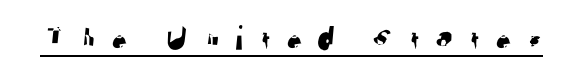
{"serif": "no", "width": "normal", "stroke_contrast": "low", "x_height": "medium", "monospaced": "no", "underline": "yes", "letter_spacing": "wide", "letter_spacing_em": 0.39, "glyph_px": 35}
